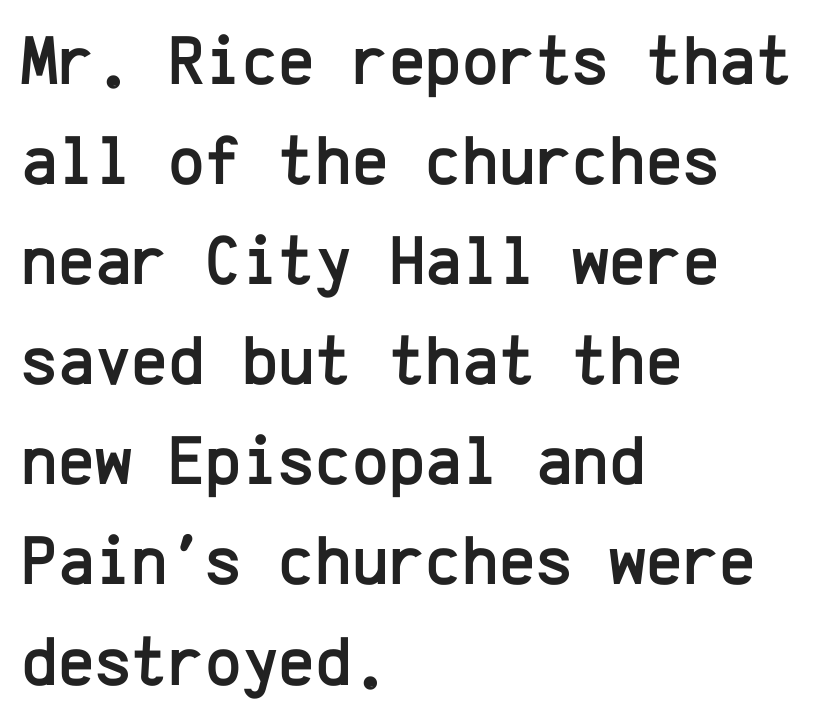
{"serif": "no", "italic": "no", "width": "normal", "stroke_contrast": "low", "x_height": "medium", "monospaced": "yes", "underline": "no", "align": "left", "line_spacing": "normal", "line_spacing_ratio": 1.43, "letter_spacing": "normal", "letter_spacing_em": 0.0, "glyph_px": 70}
